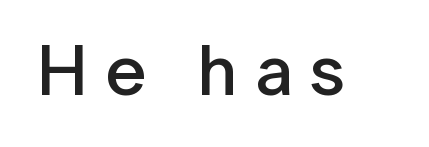
The rendering shows plain stroke endings on the letterforms — a sans-serif design. The words here are not underlined. Is this a fixed-width face? No — the glyphs have proportional, varying widths. Words appear elongated and porous because spacing is wide. Semibold letterforms, between regular and bold. Every stem runs plumb, perpendicular to the baseline.
